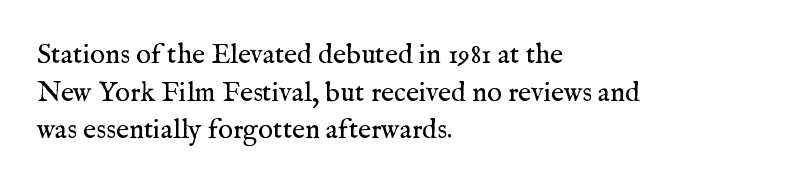
The image shows 28 px regular-weight serif type, upright; set left-aligned, normal line spacing (1.34x), normal letter spacing, not underlined; medium stroke contrast and a medium x-height.
